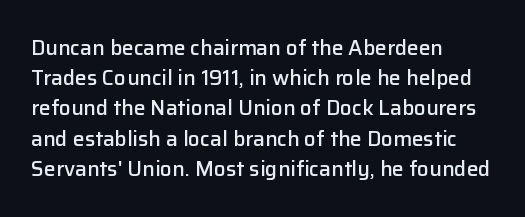
Vertical spacing — default. These lines stack with their left ends in a neat column. A typesetter would mark this as roman, not italic. Only glyphs here, with clear space below each row. What stands out about the letter spacing? Nothing — it is the standard amount.
